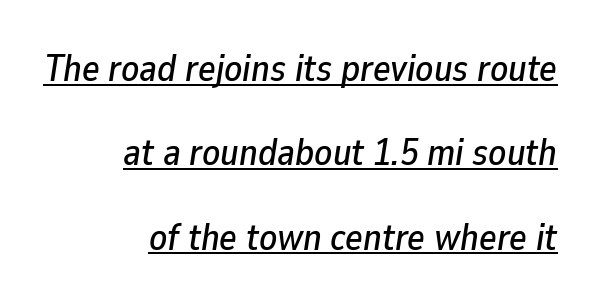
The image shows 37 px text type, italic (leaning right); set right-aligned, loose line spacing (2.28x), normal letter spacing, underlined; low stroke contrast and a medium x-height.
